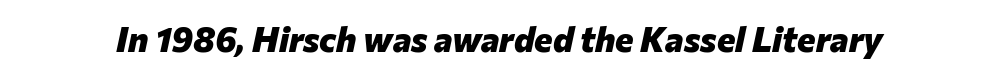
Heft: maximum for text — a bold. Varying glyph widths throughout — classic text-font behaviour. A bare baseline throughout the passage. Would a proofreader flag this as italicized? Yes. The face used here is rendered with its standard letterfit.
